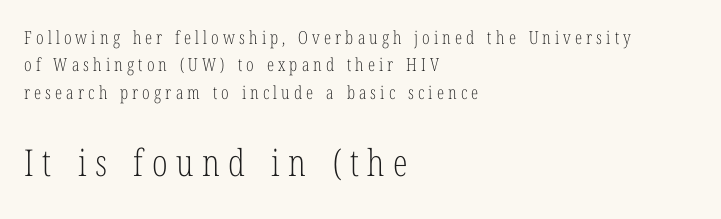
{"serif": "yes", "italic": "no", "bold": "no", "weight": "light", "width": "condensed", "stroke_contrast": "low", "x_height": "medium", "monospaced": "no", "underline": "no", "align": "left", "line_spacing": "normal", "line_spacing_ratio": 1.52, "letter_spacing": "wide", "letter_spacing_em": 0.23, "larger_block": "second", "size_ratio": 2.06, "glyph_px": 37}
